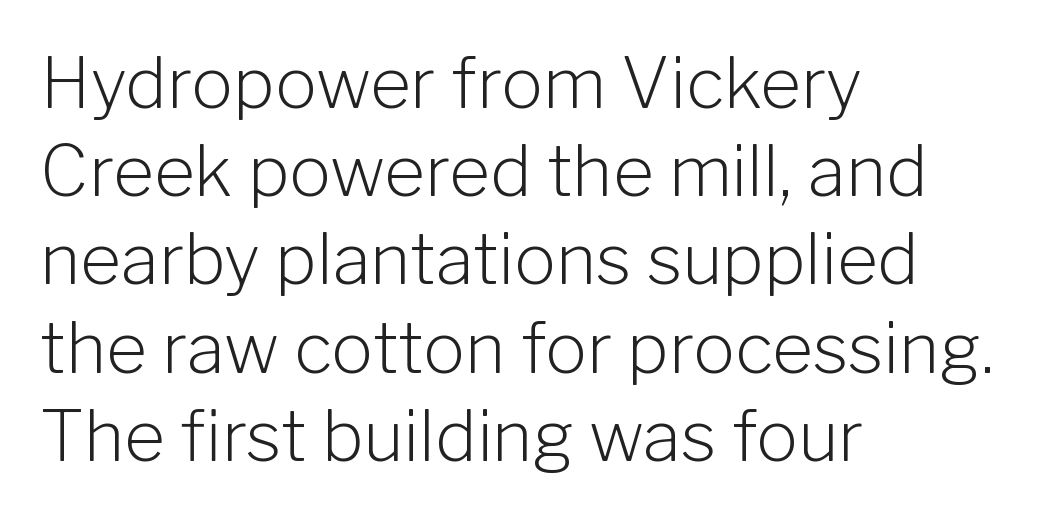
{"serif": "no", "italic": "no", "bold": "no", "weight": "light", "width": "normal", "stroke_contrast": "low", "x_height": "medium", "monospaced": "no", "underline": "no", "align": "left", "line_spacing": "normal", "line_spacing_ratio": 1.26, "letter_spacing": "normal", "letter_spacing_em": 0.0, "glyph_px": 70}
